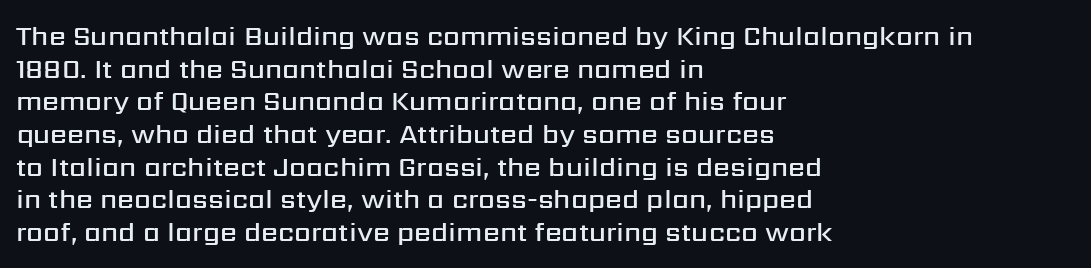
The image shows 27 px text type, upright; set left-aligned, line spacing 1.21x, normal letter spacing, not underlined.
